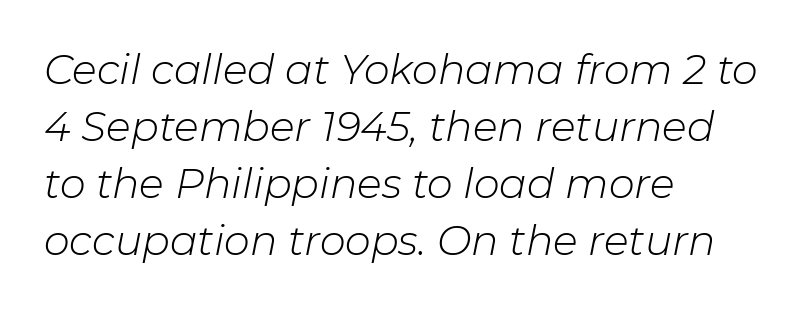
The lettering tilts uniformly, giving the passage an italic look. Does extra space separate the letters? No, they use regular spacing. Interline gaps are of average width in this sample. The strokes carry an ordinary text weight at most. The text block is weighted toward the left margin, trailing off unevenly rightward. Proportional: the letters do not fall into vertical columns.
